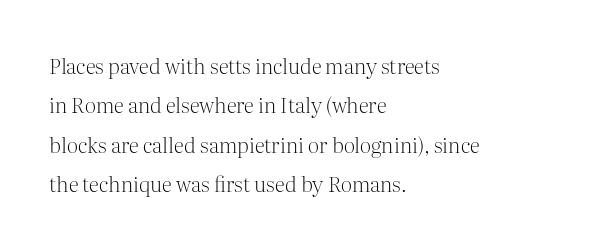
Lines of text with bare space underneath. Look at the tracking — it's just the regular setting, nothing added. The passage shown is not bold in any degree. The letters stand upright; this is a roman face.
